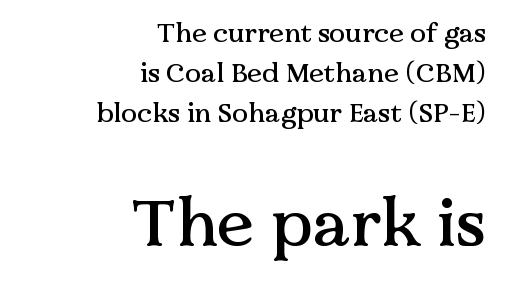
{"serif": "yes", "italic": "no", "width": "normal", "stroke_contrast": "medium", "x_height": "medium", "monospaced": "no", "underline": "no", "align": "right", "line_spacing": "normal", "line_spacing_ratio": 1.48, "letter_spacing": "normal", "letter_spacing_em": 0.0, "larger_block": "second", "size_ratio": 2.48, "glyph_px": 67}
